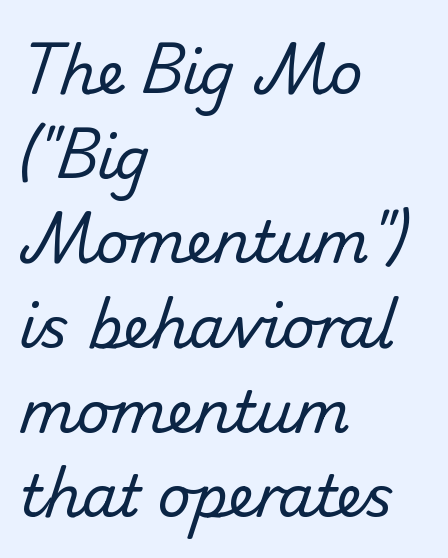
The image shows 58 px regular-weight sans-serif type; set left-aligned, normal line spacing (1.46x), normal letter spacing, not underlined; low stroke contrast and a small x-height.
